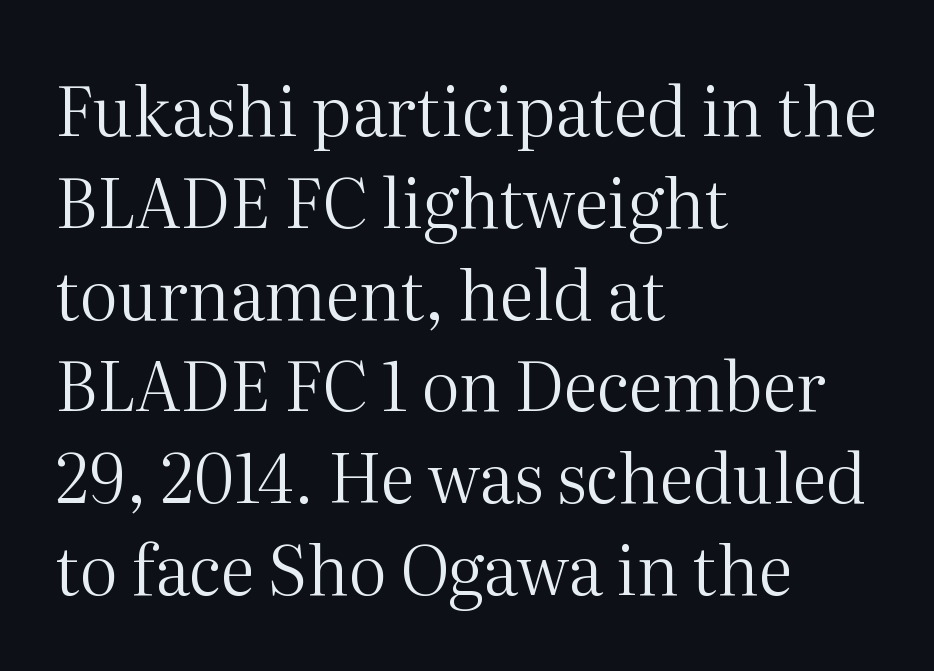
The image shows 68 px regular-weight serif type, upright; set left-aligned, normal line spacing (1.35x), normal letter spacing, not underlined; medium stroke contrast and a medium x-height.
